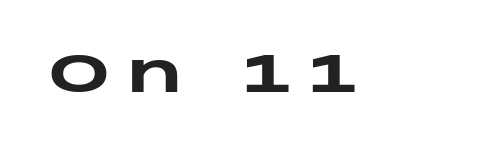
The image shows 54 px heavy, wide sans-serif type, upright; set unusually wide letter spacing (+0.35 em), not underlined; low stroke contrast and a large x-height.
